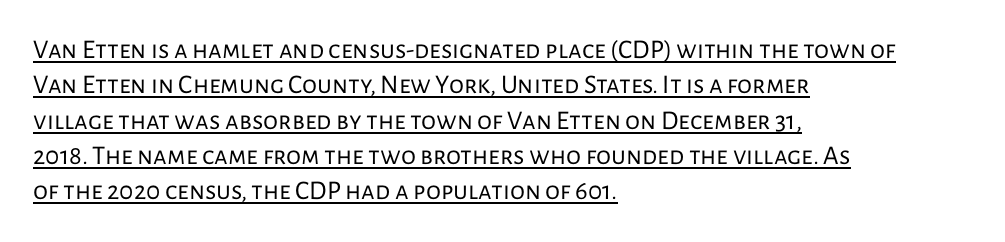
{"italic": "no", "bold": "no", "underline": "yes", "align": "left", "line_spacing": "normal", "line_spacing_ratio": 1.31, "letter_spacing": "normal", "letter_spacing_em": 0.0, "glyph_px": 27}
